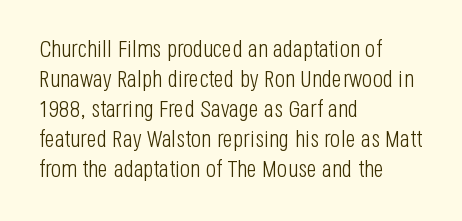
Honestly, there is no underline to notice here at all. The font's upright variant was chosen for this text. Horizontally, the lines are justified to the leading edge only. Bold? No — there's no thickening of the strokes.
